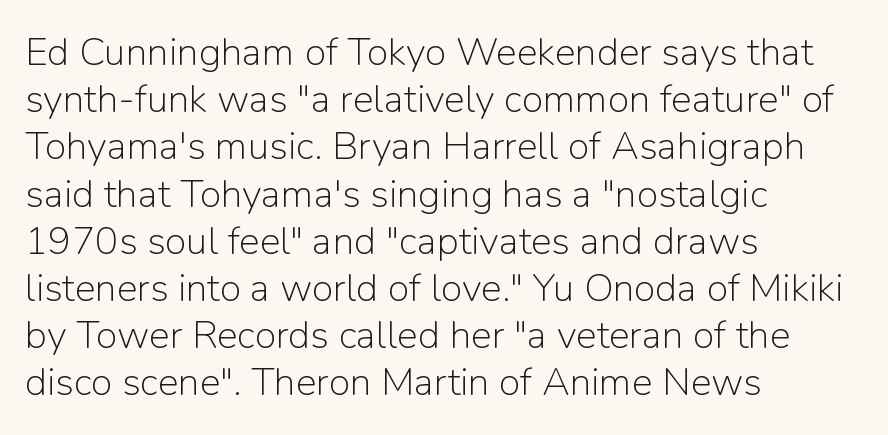
The image shows 39 px light sans-serif type, upright; set left-aligned, line spacing 1.21x, normal letter spacing, not underlined; low stroke contrast and a medium x-height.
